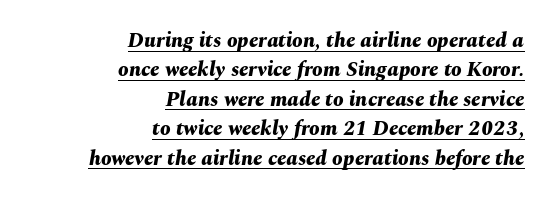
These words are printed bold, with thick strokes throughout. Does a line run under the words? Yes, clearly. How would I describe the line gaps? Plain and ordinary. The letterforms sit shoulder to shoulder at normal distance. Notice how the stems are inclined rather than vertical — that's the hallmark of italics. A flush-right, rag-left setting is used for this passage.
